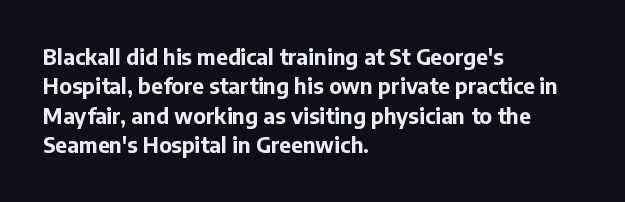
Posture: upright roman. Underlining? Definitely not there. Each line starts at the same left margin while the right side varies. Stroke thickness is high; the sample reads as a true bold. The block of text has a typical density, with ordinary space between rows.
